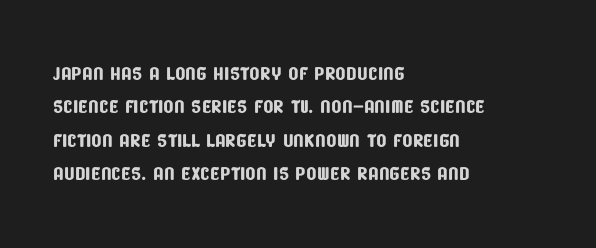
The glyphs are unaccompanied by any horizontal stroke below them. Spacing between characters is what you'd get straight out of the box. Horizontal alignment here is leftward, the default for most running prose.
